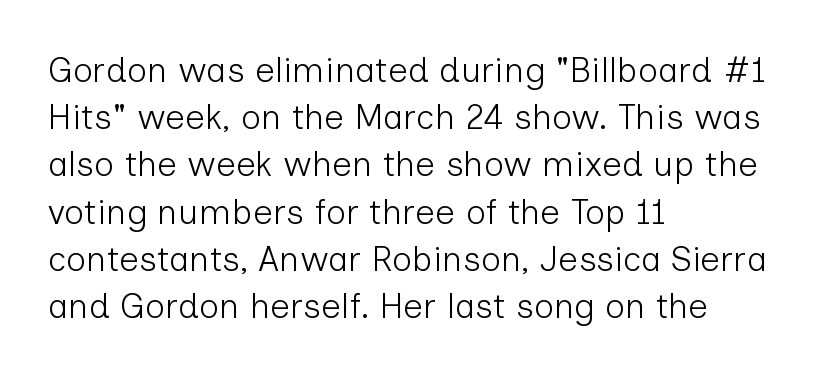
{"serif": "no", "italic": "no", "bold": "no", "weight": "light", "width": "normal", "stroke_contrast": "low", "x_height": "medium", "monospaced": "no", "underline": "no", "align": "left", "line_spacing": "normal", "line_spacing_ratio": 1.35, "letter_spacing": "normal", "letter_spacing_em": 0.0, "glyph_px": 35}
